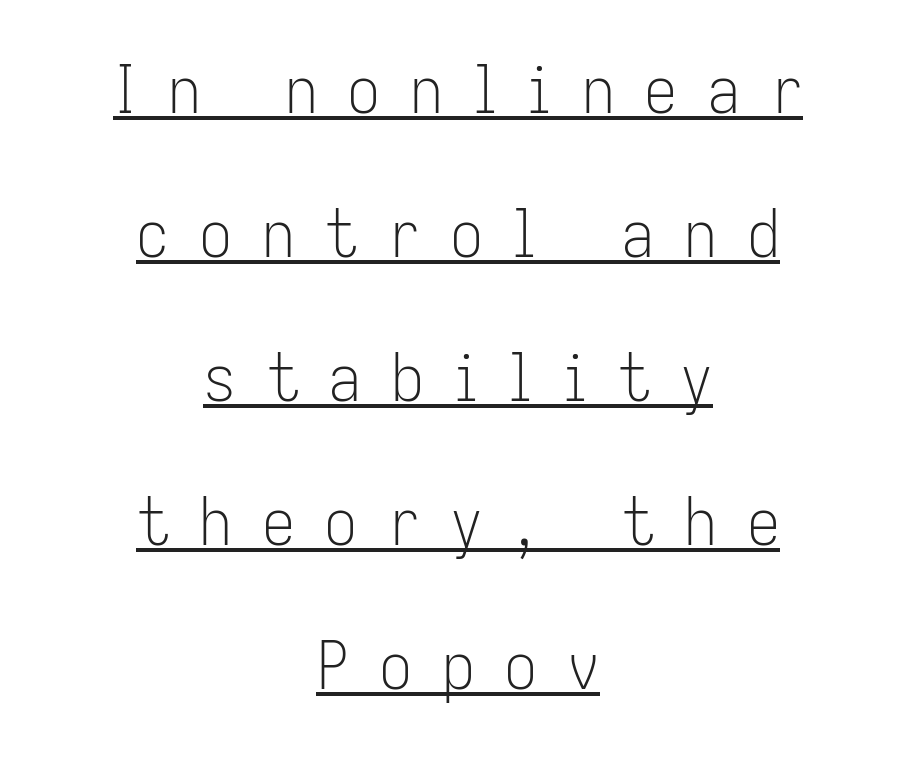
The image shows 66 px light, condensed sans-serif type, upright; set centered, loose line spacing (2.18x), unusually wide letter spacing (+0.45 em), underlined; low stroke contrast and a medium x-height.
